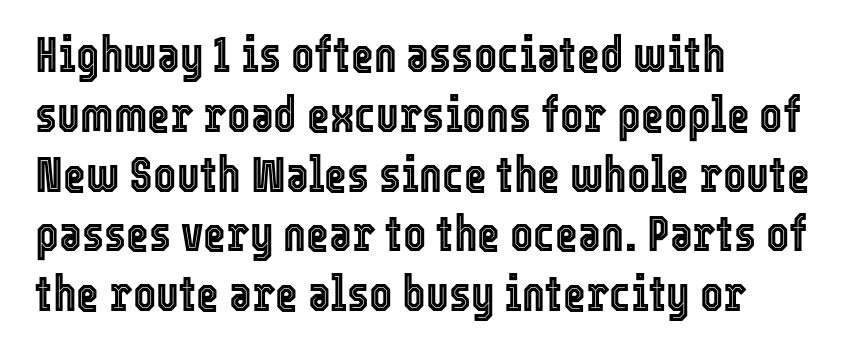
Q: Is the text italic (slanted)? A: No, it is upright.
Q: Is the text underlined? A: No.
Q: How is the paragraph aligned? A: Left-aligned.
Q: Is the spacing between letters normal or unusually wide? A: Normal.
Q: Width (condensed, normal, or wide)? A: Condensed.
Q: x-height? A: Medium.
Q: Monospaced? A: No.
